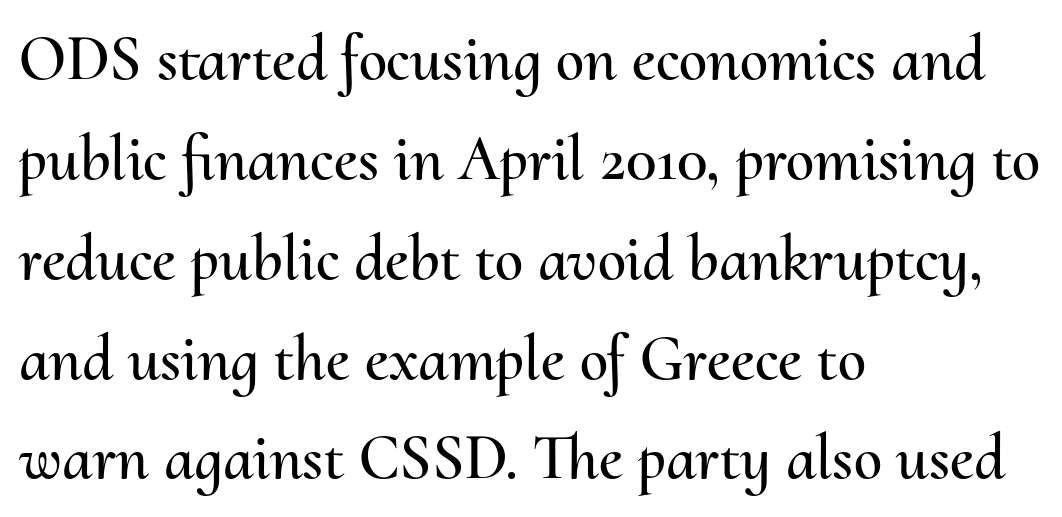
Line spacing here is normal. Looks like regular typesetting: each glyph gets only the width it needs. The axis of the letterforms is exactly vertical. Between one letter and the next there's only the usual sliver of space. Descender tails drop into unmarked territory.
